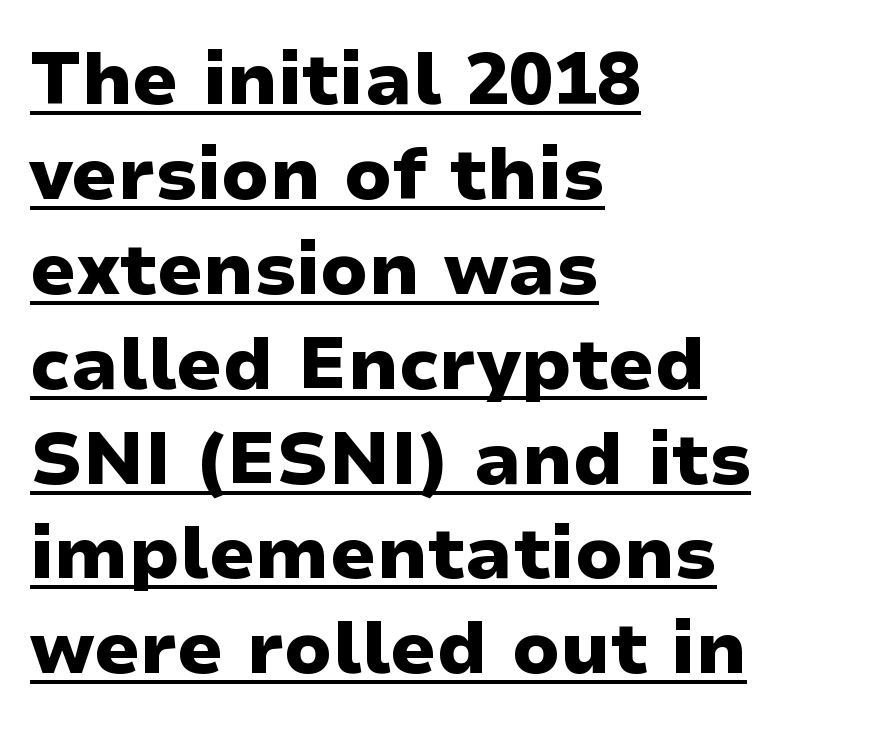
The image shows 73 px heavy, wide sans-serif type, upright; set left-aligned, normal line spacing (1.3x), normal letter spacing, underlined; low stroke contrast and a medium x-height.
